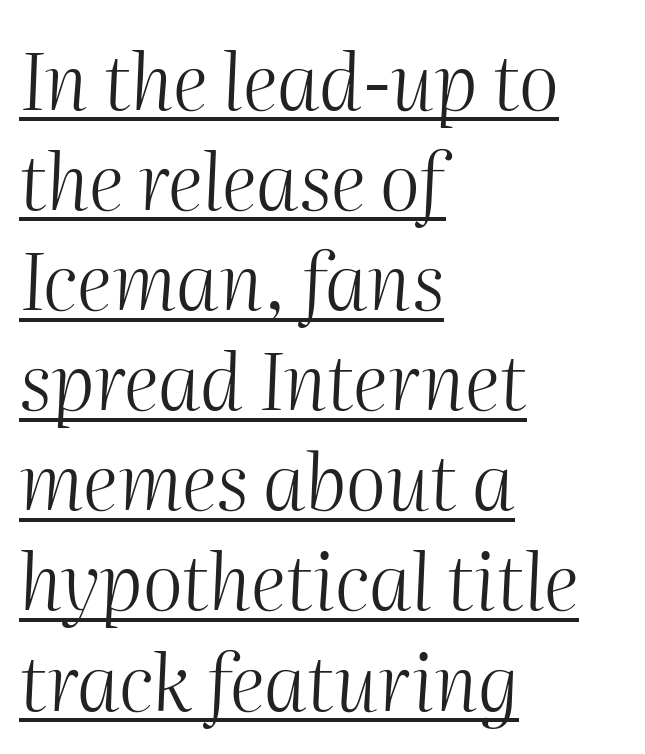
Q: Is the text bold? A: No.
Q: Is the text italic (slanted)? A: Yes, it leans right by about 2 degrees.
Q: Is the text underlined? A: Yes.
Q: How is the paragraph aligned? A: Left-aligned.
Q: Is the spacing between letters normal or unusually wide? A: Normal.
Q: Is the spacing between lines tight, normal or loose? A: Normal.
Q: Width (condensed, normal, or wide)? A: Normal.
Q: Stroke contrast? A: Medium.
Q: x-height? A: Medium.
Q: Monospaced? A: No.
